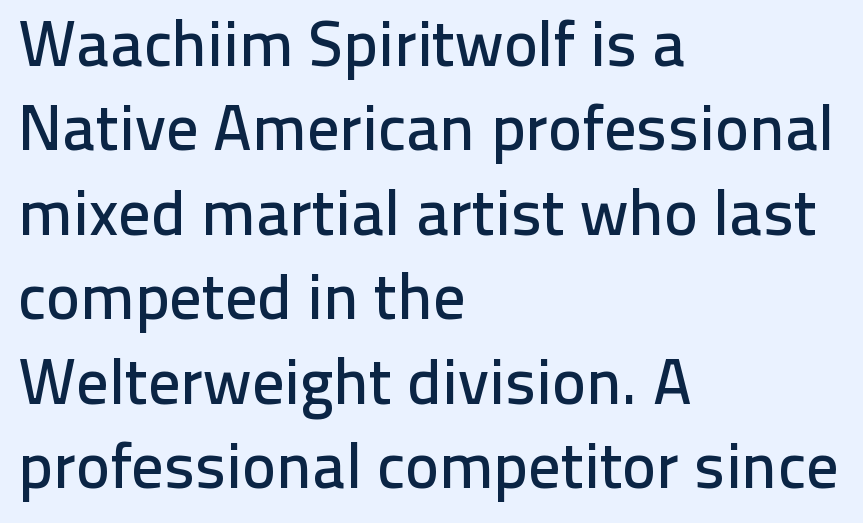
The image shows 64 px sans-serif type, upright; set left-aligned, normal line spacing (1.32x), normal letter spacing, not underlined; low stroke contrast and a medium x-height.
